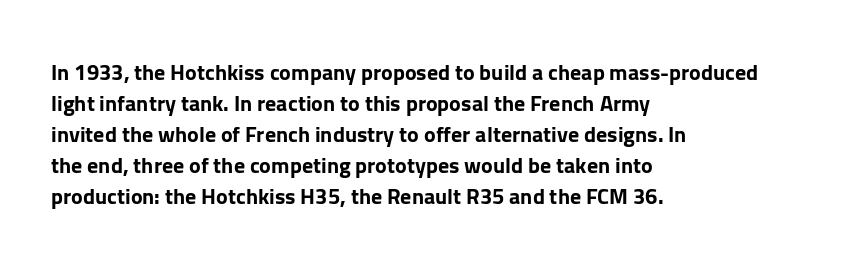
The image shows 22 px bold type, upright; set left-aligned, normal line spacing (1.41x), normal letter spacing, not underlined.
